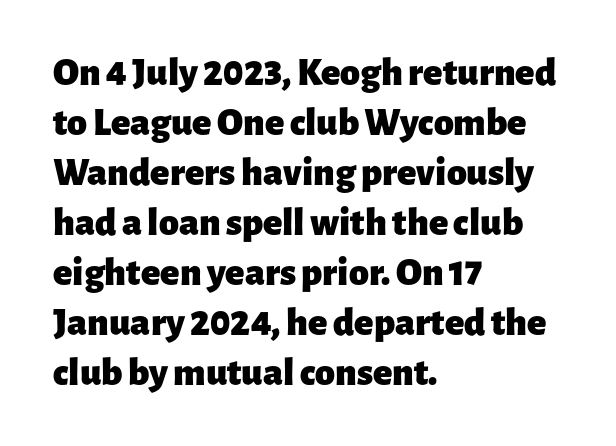
{"serif": "no", "italic": "no", "bold": "yes", "weight": "heavy", "width": "normal", "stroke_contrast": "low", "x_height": "medium", "monospaced": "no", "underline": "no", "align": "left", "line_spacing": "normal", "line_spacing_ratio": 1.25, "letter_spacing": "normal", "letter_spacing_em": 0.0, "glyph_px": 40}
